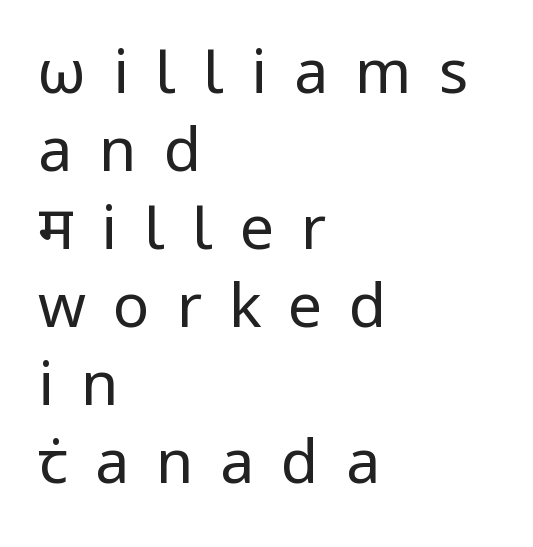
The image shows 61 px regular-weight sans-serif type, upright; set left-aligned, normal line spacing (1.28x), unusually wide letter spacing (+0.44 em), not underlined; low stroke contrast and a medium x-height.
